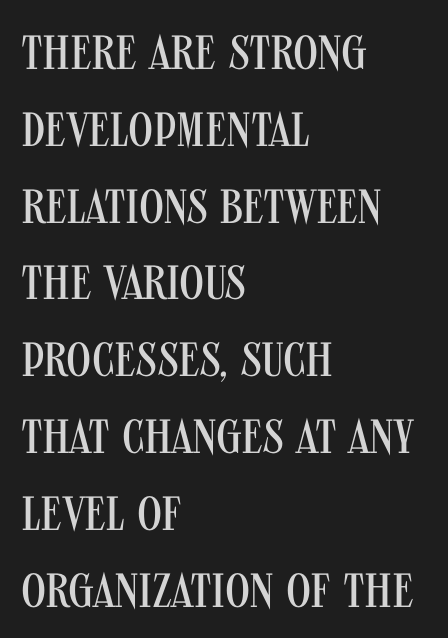
Q: Is the text bold? A: No.
Q: Is the text italic (slanted)? A: No, it is upright.
Q: Is the typeface a serif or a sans-serif typeface? A: Sans-serif.
Q: Is the text underlined? A: No.
Q: How is the paragraph aligned? A: Left-aligned.
Q: Is the spacing between letters normal or unusually wide? A: Normal.
Q: Is the spacing between lines tight, normal or loose? A: Normal.
Q: Width (condensed, normal, or wide)? A: Condensed.
Q: Stroke contrast? A: Medium.
Q: x-height? A: Large.
Q: Monospaced? A: No.
